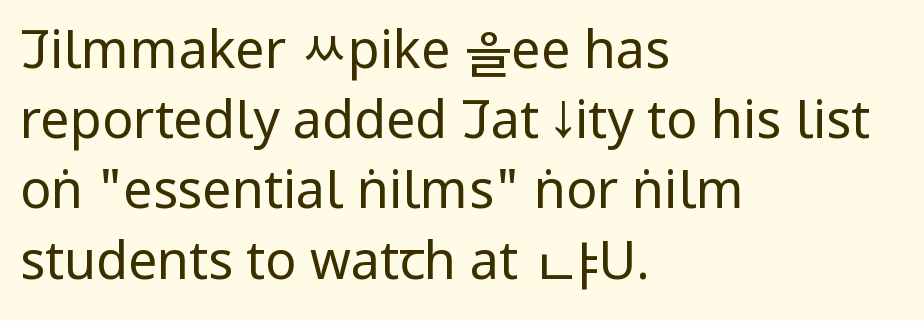
The glyphs in this specimen are sans serif. No chunkiness to these letters — they're not bold. Do the characters align in a grid? No, the font is proportional. In terms of posture, this sample is upright.
